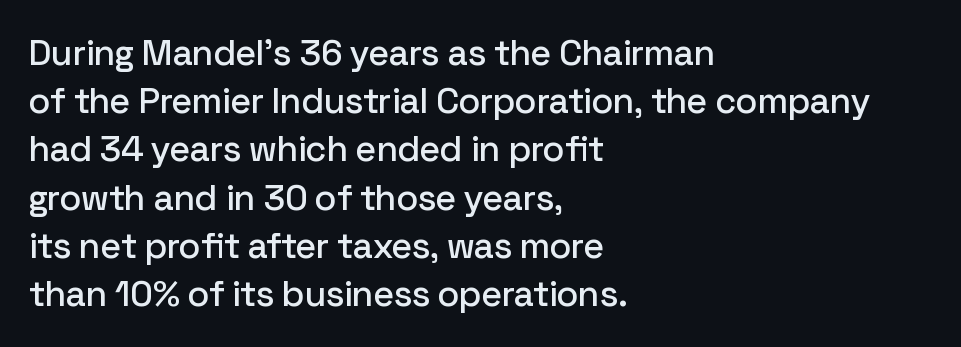
{"serif": "no", "italic": "no", "width": "normal", "stroke_contrast": "low", "x_height": "medium", "monospaced": "no", "underline": "no", "align": "left", "line_spacing": "normal", "line_spacing_ratio": 1.34, "letter_spacing": "normal", "letter_spacing_em": 0.0, "glyph_px": 36}
